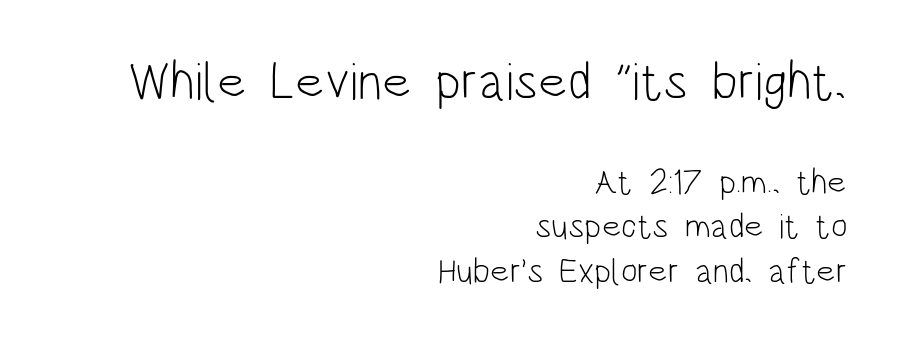
{"serif": "no", "italic": "no", "bold": "no", "weight": "light", "width": "condensed", "stroke_contrast": "low", "x_height": "large", "monospaced": "no", "underline": "no", "align": "right", "line_spacing": "normal", "line_spacing_ratio": 1.27, "letter_spacing": "normal", "letter_spacing_em": 0.0, "larger_block": "first", "size_ratio": 1.51, "glyph_px": 53}
